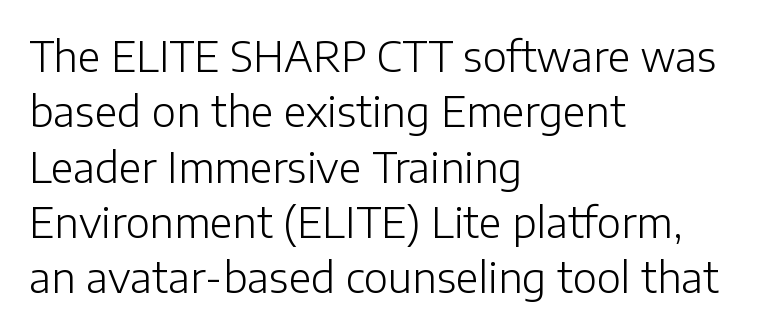
Quick note: underline off. This is not heavy type; no bold has been used. The axis of the letterforms is exactly vertical. A typesetter would label this face a sans.
